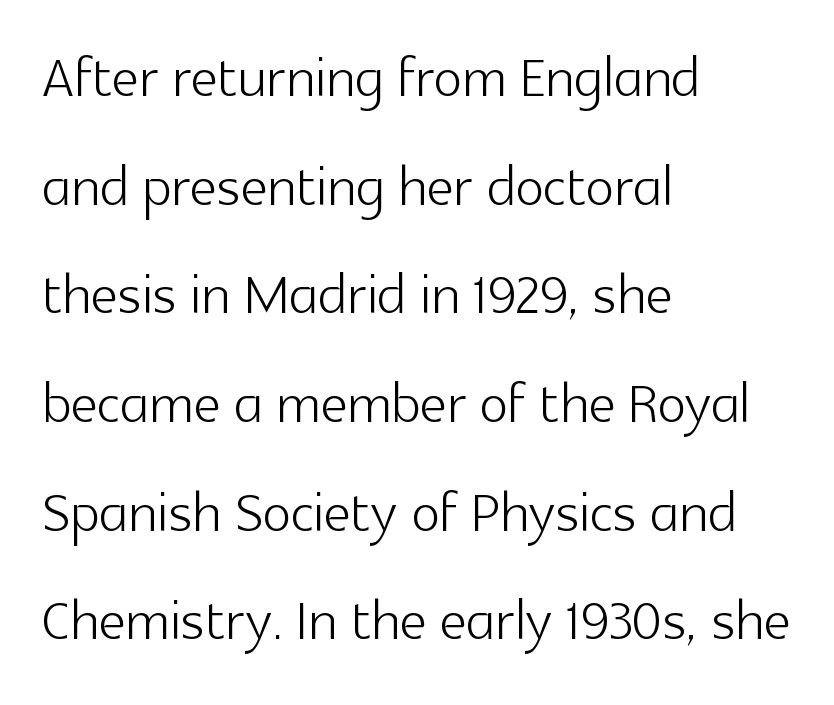
The passage shown has conventional tracking throughout. Look at the bottom of the vertical strokes: they stop flat, with no serifs. This sample has the flowing, uneven cadence of proportional lettering. A bare baseline throughout the passage. The line-height multiplier appears to be the usual default. Which margin do the lines hug? The left one — the right edge is uneven.
